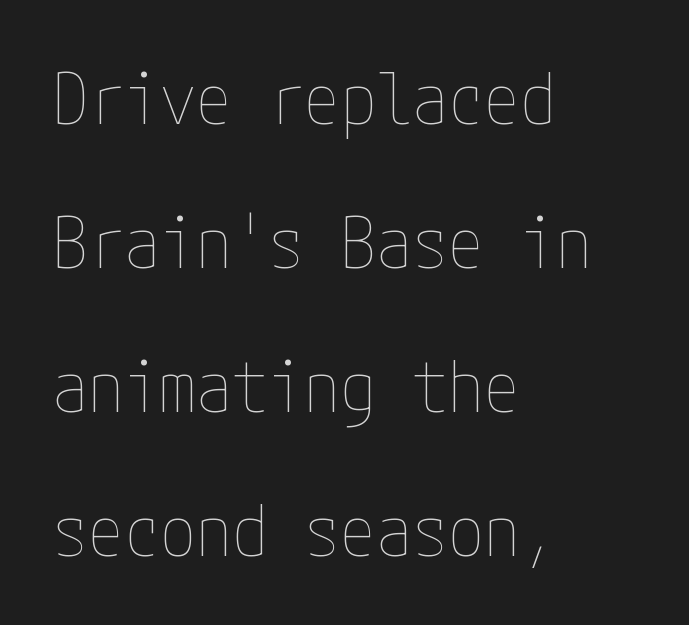
Notice how the passage keeps a crisp vertical edge on the left only. Any mark beneath the type? The region is blank. Unlike italic type, these characters show no tilt at all. Weight class: somewhere from thin through regular. The block of text is sparse from top to bottom, with ample space between rows.
